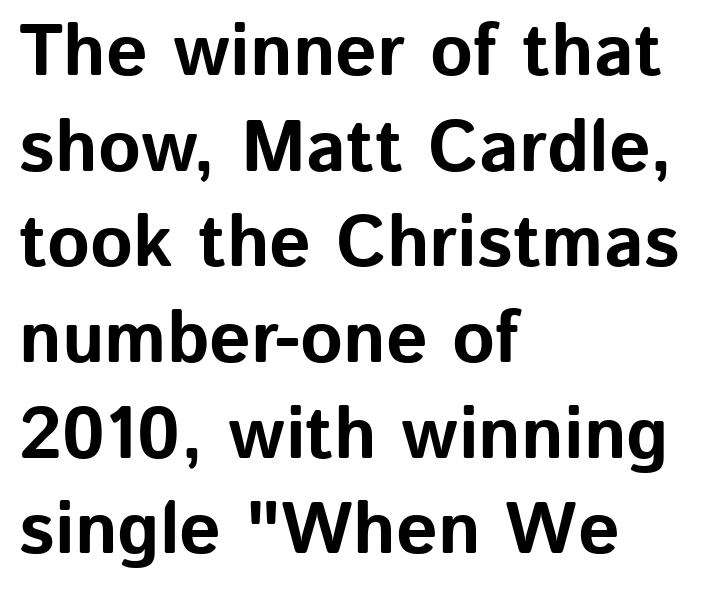
The image shows 73 px bold sans-serif type, upright; set left-aligned, normal line spacing (1.31x), normal letter spacing, not underlined; low stroke contrast and a medium x-height.
